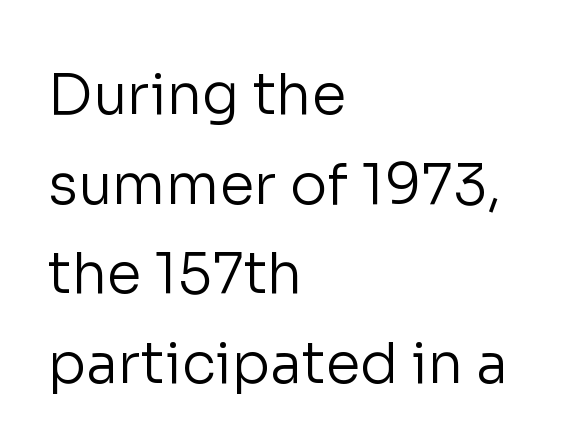
The image shows 56 px regular-weight sans-serif type, upright; set left-aligned, normal line spacing (1.6x), normal letter spacing, not underlined; low stroke contrast and a medium x-height.
